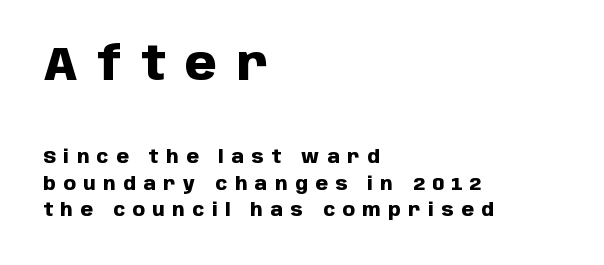
Does the leading feel generous? No, just average. Inter-character spacing is expanded well beyond the font's built-in metrics. Characters remain perfectly vertical along every line. Summary of weight: heavy, a full bold. The words here are not underlined.
